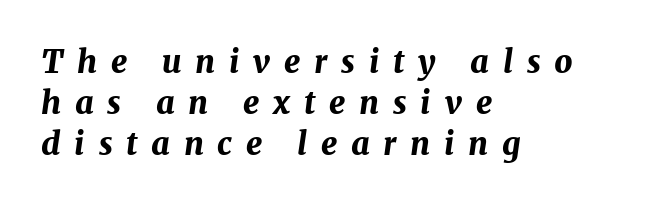
The line texture is sparse and dotted thanks to wide tracking. Stroke thickness is high; the sample reads as a true bold. You can tell it's italic because the verticals aren't actually vertical. Each line starts at the same left margin while the right side varies.
